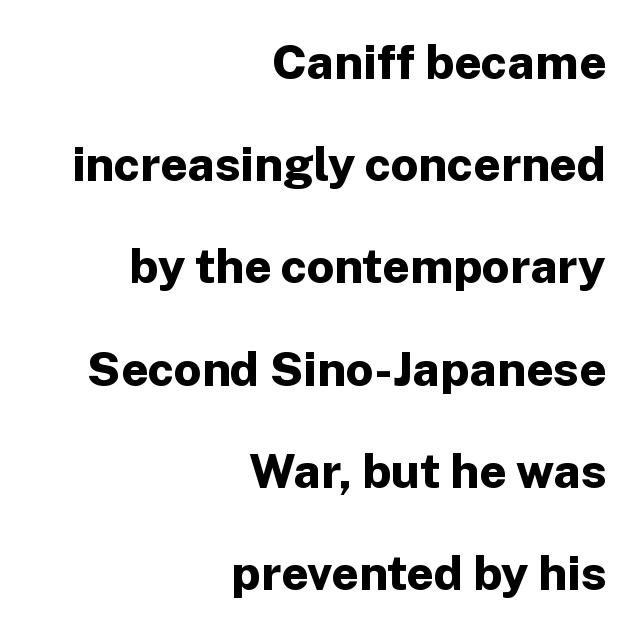
The image shows 48 px bold sans-serif type, upright; set right-aligned, loose line spacing (2.13x), normal letter spacing, not underlined; low stroke contrast and a medium x-height.
